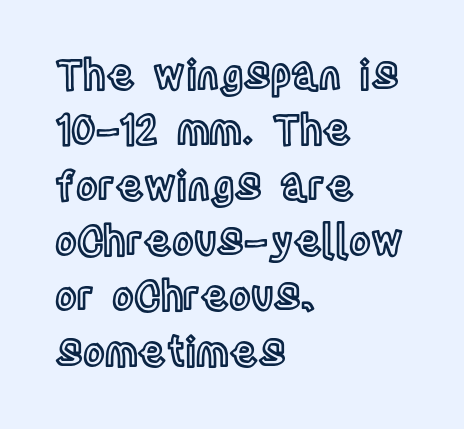
{"italic": "no", "width": "condensed", "x_height": "large", "monospaced": "no", "underline": "no", "align": "left", "line_spacing": "normal", "line_spacing_ratio": 1.35, "letter_spacing": "normal", "letter_spacing_em": 0.0, "glyph_px": 41}
